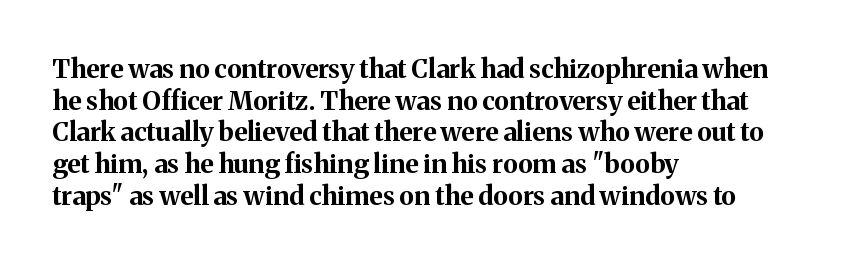
The image shows 26 px bold type, upright; set left-aligned, line spacing 1.22x, normal letter spacing, not underlined.
